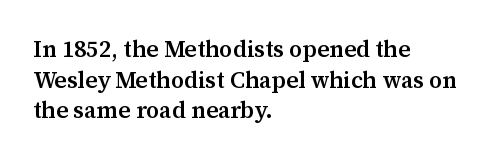
Q: Is the text bold? A: Semi-bold.
Q: Is the text italic (slanted)? A: No, it is upright.
Q: Is the text underlined? A: No.
Q: How is the paragraph aligned? A: Left-aligned.
Q: Is the spacing between letters normal or unusually wide? A: Normal.
Q: Is the spacing between lines tight, normal or loose? A: Normal.
